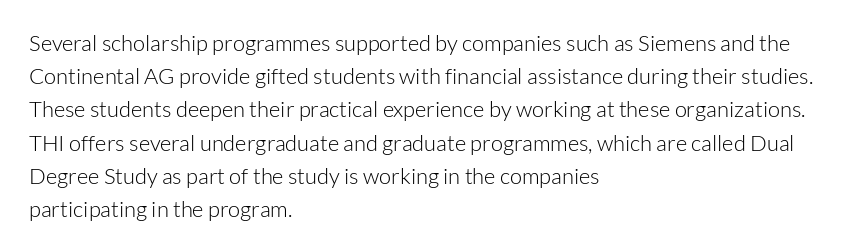
Tall strokes in this sample are plumb rather than angled. Weight: regular or lighter. Tracking value appears to be zero — textbook default spacing. The passage shown stacks its lines at a standard gap. The lines in this sample share a left origin and differ only in where they stop. Anything drawn beneath the words? Only blank space.
